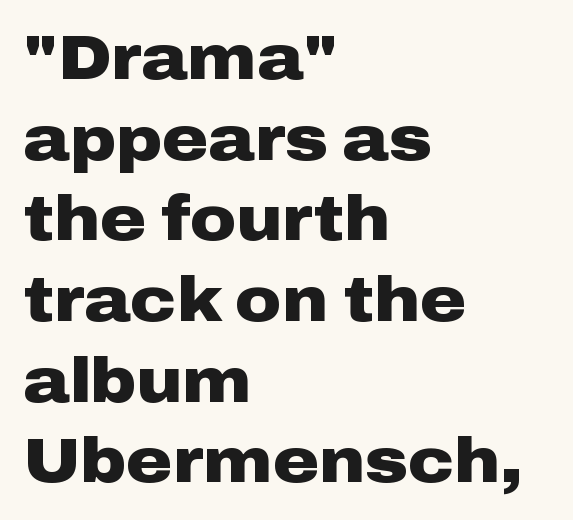
The string is rendered with underlining switched off. Note the varied advance widths — an 'i' is clearly narrower than an 'm'. Italic: no, the glyphs are upright roman. Notice how thick the strokes are: this is what a full bold looks like. Default kerning and tracking; the words read as compact shapes. The rendering shows plain stroke endings on the letterforms — a sans-serif design.
